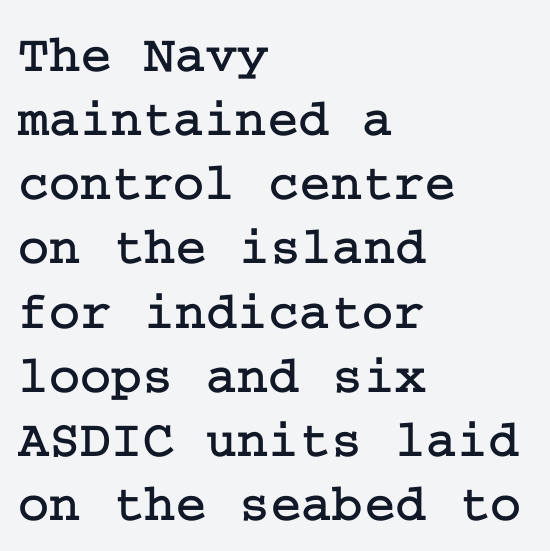
The image shows 53 px serif type, upright; set left-aligned, line spacing 1.21x, normal letter spacing, not underlined; low stroke contrast and a medium x-height.
